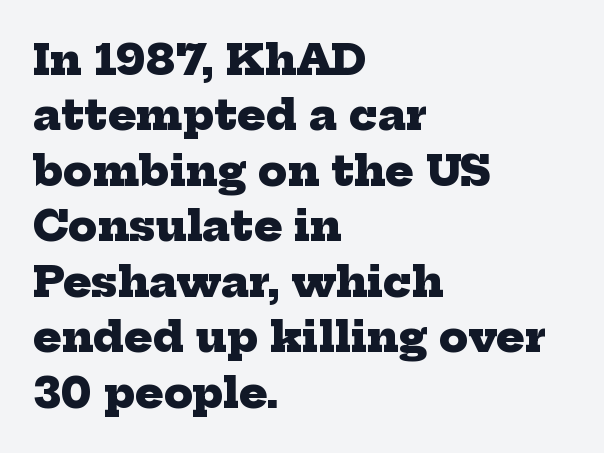
The image shows 42 px heavy serif type; set left-aligned, normal line spacing (1.32x), normal letter spacing, not underlined; low stroke contrast and a medium x-height.
